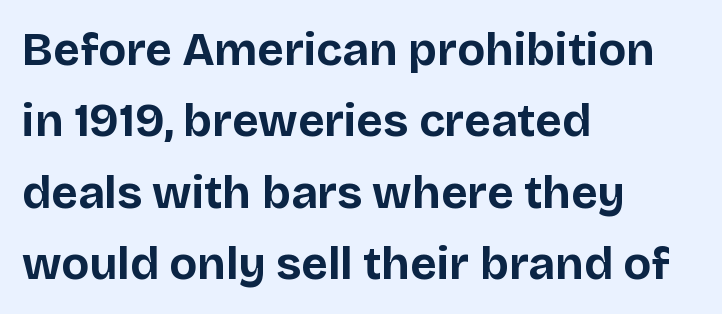
Q: Is the text bold? A: Yes.
Q: Is the text italic (slanted)? A: No, it is upright.
Q: Is the typeface a serif or a sans-serif typeface? A: Sans-serif.
Q: Is the text underlined? A: No.
Q: How is the paragraph aligned? A: Left-aligned.
Q: Is the spacing between letters normal or unusually wide? A: Normal.
Q: Is the spacing between lines tight, normal or loose? A: Normal.
Q: Width (condensed, normal, or wide)? A: Normal.
Q: Stroke contrast? A: Low.
Q: x-height? A: Large.
Q: Monospaced? A: No.
